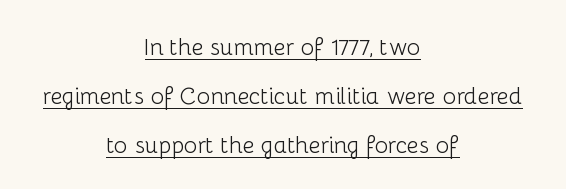
The image shows 23 px text type, upright; set centered, loose line spacing (2.13x), normal letter spacing, underlined.
